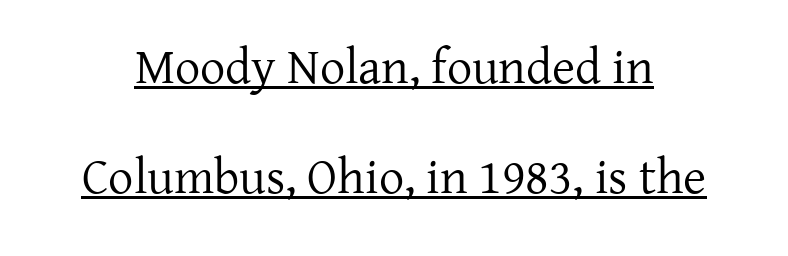
Q: Is the text bold? A: No.
Q: Is the text italic (slanted)? A: No, it is upright.
Q: Is the typeface a serif or a sans-serif typeface? A: Serif.
Q: Is the text underlined? A: Yes.
Q: Is the spacing between letters normal or unusually wide? A: Normal.
Q: Is the spacing between lines tight, normal or loose? A: Loose.
Q: Width (condensed, normal, or wide)? A: Normal.
Q: Stroke contrast? A: Low.
Q: x-height? A: Medium.
Q: Monospaced? A: No.
